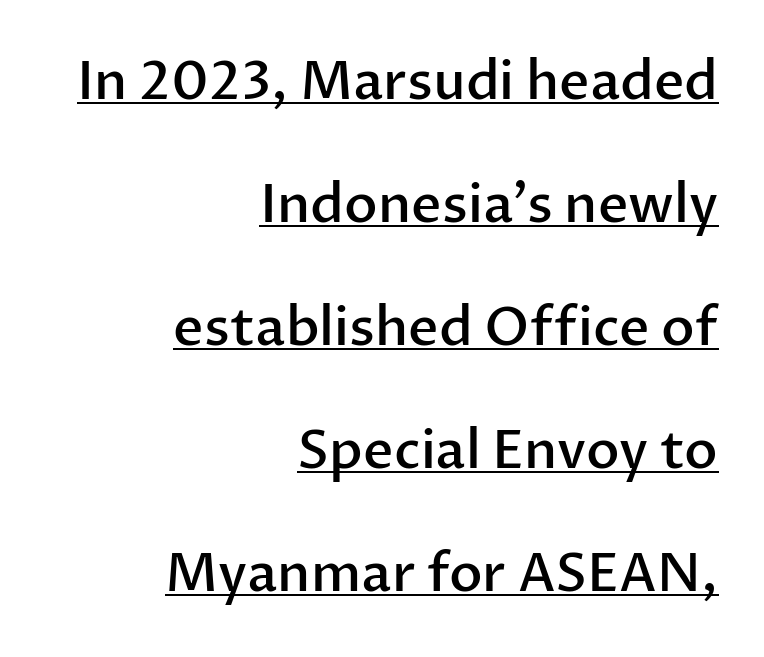
Q: Is the text bold? A: Semi-bold.
Q: Is the text italic (slanted)? A: No, it is upright.
Q: Is the typeface a serif or a sans-serif typeface? A: Sans-serif.
Q: Is the text underlined? A: Yes.
Q: How is the paragraph aligned? A: Right-aligned.
Q: Is the spacing between letters normal or unusually wide? A: Normal.
Q: Is the spacing between lines tight, normal or loose? A: Loose.
Q: Width (condensed, normal, or wide)? A: Normal.
Q: Stroke contrast? A: Low.
Q: x-height? A: Medium.
Q: Monospaced? A: No.
